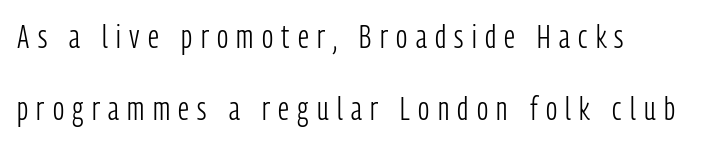
{"serif": "no", "italic": "no", "bold": "no", "weight": "light", "width": "condensed", "stroke_contrast": "low", "x_height": "medium", "monospaced": "no", "underline": "no", "line_spacing": "loose", "line_spacing_ratio": 2.26, "letter_spacing": "wide", "letter_spacing_em": 0.26, "glyph_px": 32}
